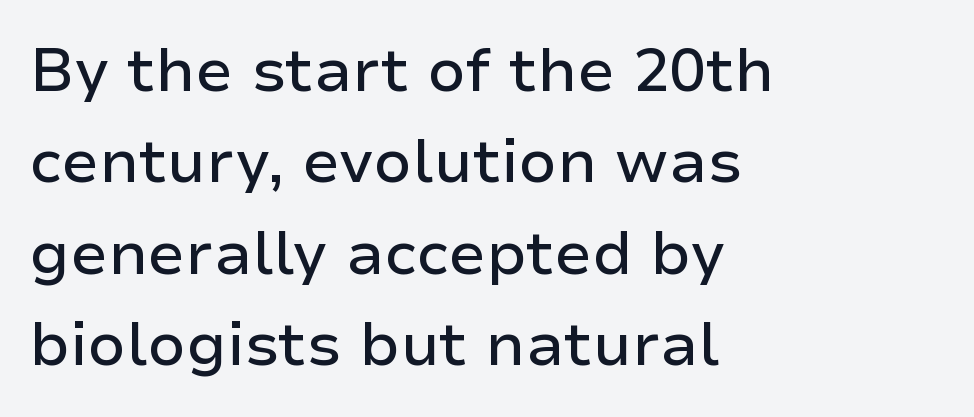
This rendering employs a face without finishing strokes, i.e., a sans-serif. Does extra space separate the letters? No, they use regular spacing. Plain, unruled lines of type. This is roman type, the default non-slanted kind. A typesetter would call this proportional, since set widths differ per character.
